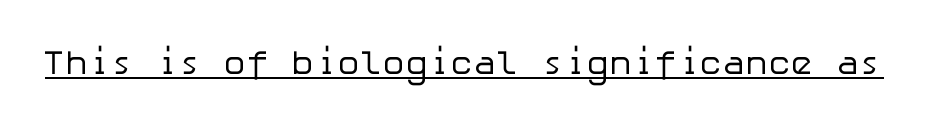
The image shows 34 px regular-weight sans-serif type, upright; set normal letter spacing, underlined; low stroke contrast and a medium x-height.
